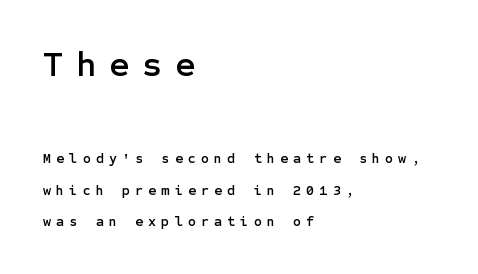
{"serif": "no", "italic": "no", "width": "normal", "stroke_contrast": "low", "x_height": "medium", "underline": "no", "align": "left", "line_spacing": "loose", "line_spacing_ratio": 2.26, "letter_spacing": "wide", "letter_spacing_em": 0.36, "larger_block": "first", "size_ratio": 2.5, "glyph_px": 35}
